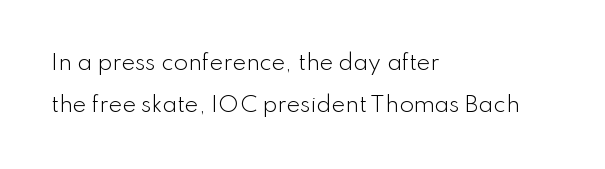
Q: Is the text bold? A: No.
Q: Is the text italic (slanted)? A: No, it is upright.
Q: Is the text underlined? A: No.
Q: How is the paragraph aligned? A: Left-aligned.
Q: Is the spacing between letters normal or unusually wide? A: Normal.
Q: Is the spacing between lines tight, normal or loose? A: Loose.
